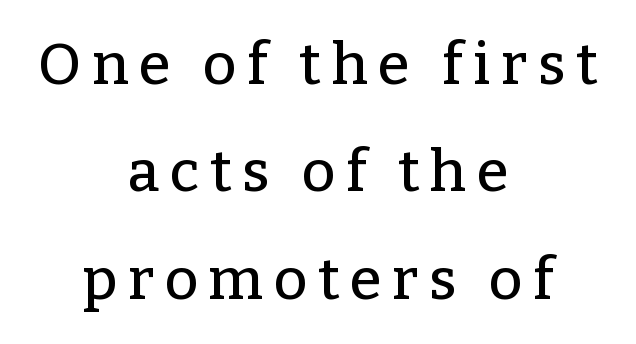
{"serif": "yes", "italic": "no", "width": "normal", "stroke_contrast": "low", "x_height": "medium", "monospaced": "no", "underline": "no", "align": "center", "line_spacing_ratio": 1.85, "glyph_px": 58}
